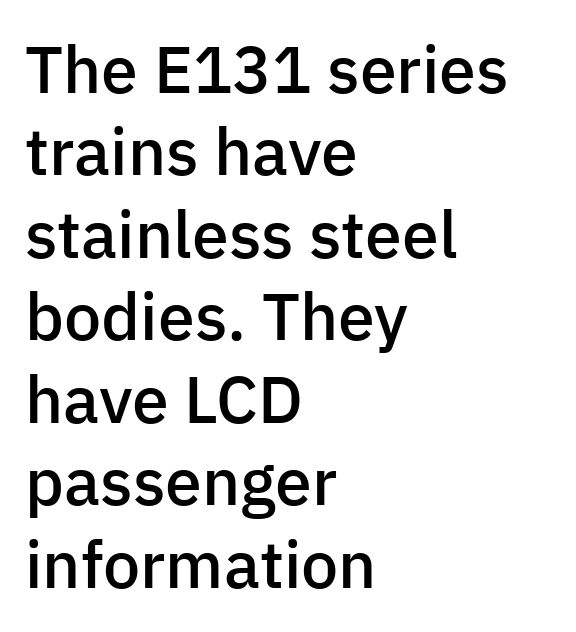
The image shows 66 px semibold sans-serif type, upright; set left-aligned, normal line spacing (1.25x), normal letter spacing, not underlined; low stroke contrast and a medium x-height.
